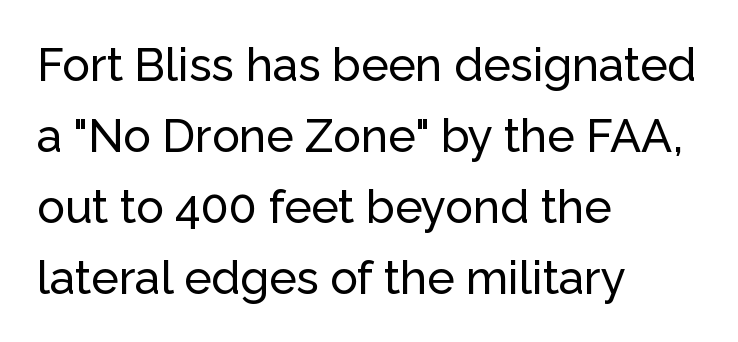
Q: Is the text italic (slanted)? A: No, it is upright.
Q: Is the typeface a serif or a sans-serif typeface? A: Sans-serif.
Q: Is the text underlined? A: No.
Q: How is the paragraph aligned? A: Left-aligned.
Q: Is the spacing between letters normal or unusually wide? A: Normal.
Q: Is the spacing between lines tight, normal or loose? A: Normal.
Q: Width (condensed, normal, or wide)? A: Normal.
Q: Stroke contrast? A: Low.
Q: x-height? A: Medium.
Q: Monospaced? A: No.
